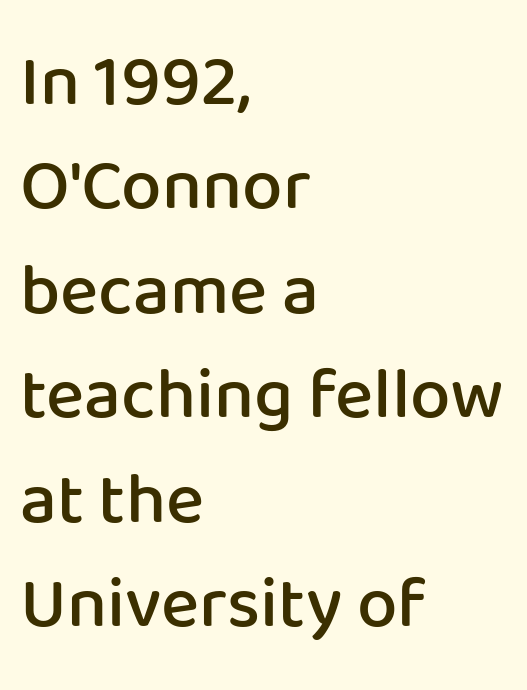
Q: Is the text bold? A: Semi-bold.
Q: Is the text italic (slanted)? A: No, it is upright.
Q: Is the typeface a serif or a sans-serif typeface? A: Sans-serif.
Q: Is the text underlined? A: No.
Q: How is the paragraph aligned? A: Left-aligned.
Q: Is the spacing between letters normal or unusually wide? A: Normal.
Q: Is the spacing between lines tight, normal or loose? A: Normal.
Q: Width (condensed, normal, or wide)? A: Normal.
Q: Stroke contrast? A: Low.
Q: x-height? A: Medium.
Q: Monospaced? A: No.
